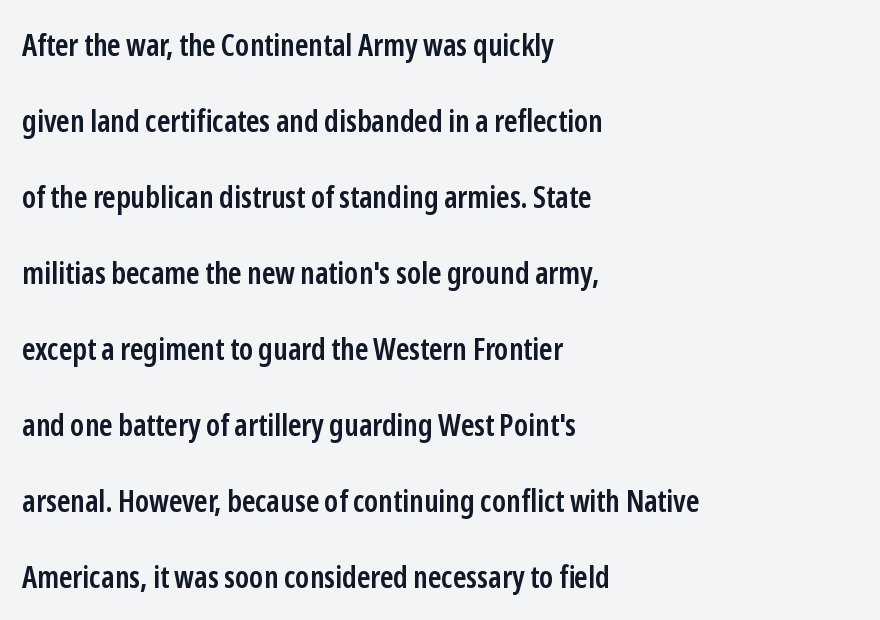
Q: Is the text bold? A: Semi-bold.
Q: Is the text italic (slanted)? A: No, it is upright.
Q: Is the typeface a serif or a sans-serif typeface? A: Sans-serif.
Q: Is the text underlined? A: No.
Q: How is the paragraph aligned? A: Left-aligned.
Q: Is the spacing between letters normal or unusually wide? A: Normal.
Q: Is the spacing between lines tight, normal or loose? A: Loose.
Q: Width (condensed, normal, or wide)? A: Condensed.
Q: Stroke contrast? A: Low.
Q: x-height? A: Medium.
Q: Monospaced? A: No.
